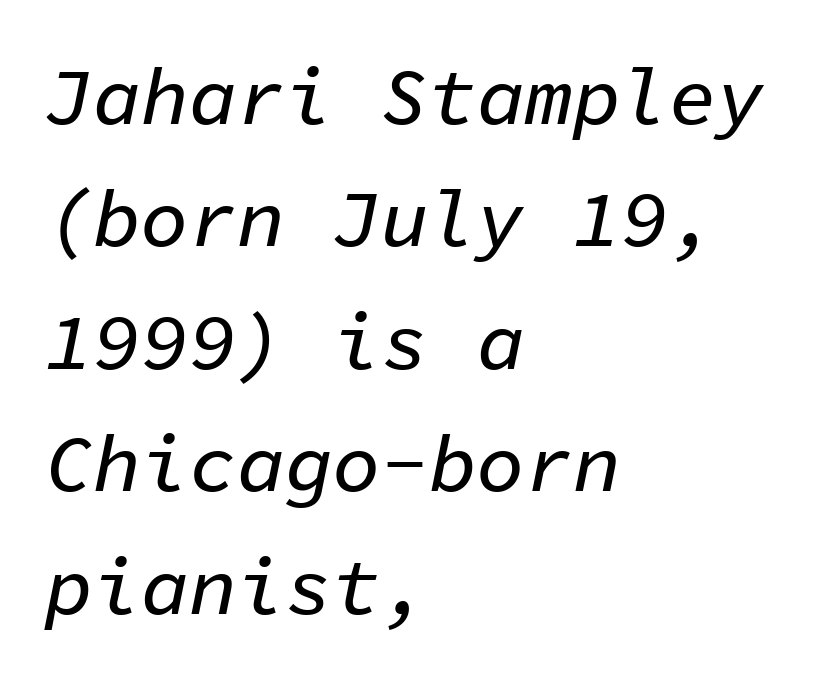
The image shows 80 px text type, italic (leaning right), monospaced; set left-aligned, normal line spacing (1.53x), normal letter spacing, not underlined; low stroke contrast and a medium x-height.
